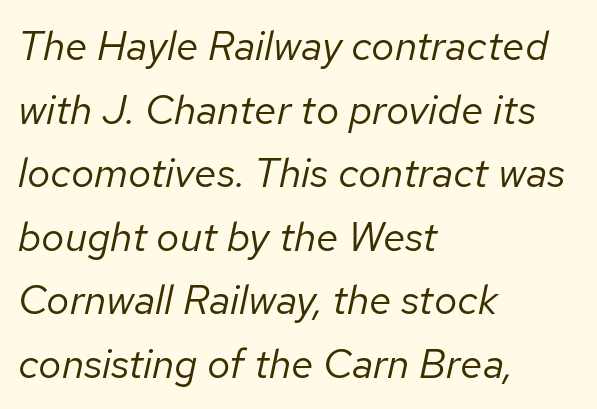
Q: Is the text bold? A: No.
Q: Is the text italic (slanted)? A: Yes, it leans right by about 12 degrees.
Q: Is the text underlined? A: No.
Q: How is the paragraph aligned? A: Left-aligned.
Q: Is the spacing between letters normal or unusually wide? A: Normal.
Q: Is the spacing between lines tight, normal or loose? A: Normal.
Q: Width (condensed, normal, or wide)? A: Normal.
Q: Stroke contrast? A: Low.
Q: x-height? A: Medium.
Q: Monospaced? A: No.
